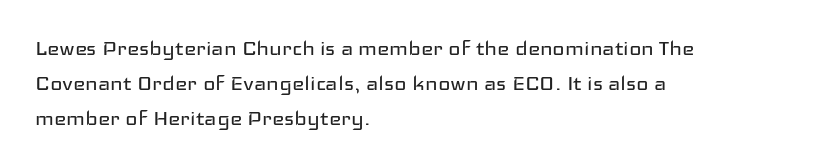
The strip under each line holds only bare page. Short note: letters normally spaced. The axis of the letterforms is exactly vertical. Line spacing here is normal. The rendering anchors every line to the left-hand side.
